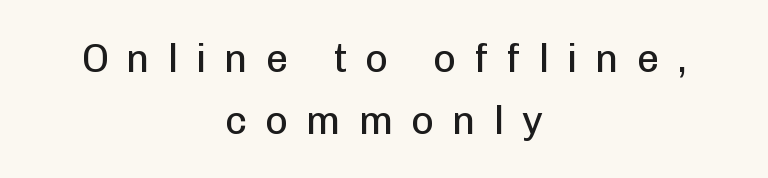
The face used here is a sans, in the tradition of grotesques and geometrics. The horizontal fit of the characters is loose and conspicuously gappy. Here the designer chose a conventional face with non-uniform glyph widths. Visually the block forms a symmetrical silhouette, jagged on both flanks.
